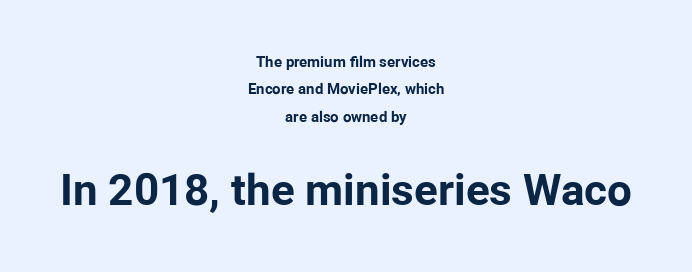
Q: Is the text bold? A: Yes.
Q: Is the text italic (slanted)? A: No, it is upright.
Q: Is the typeface a serif or a sans-serif typeface? A: Sans-serif.
Q: Is the text underlined? A: No.
Q: How is the paragraph aligned? A: Centered.
Q: Is the spacing between letters normal or unusually wide? A: Normal.
Q: Which block of text is set in a larger size, the first (top) or the second (bottom)? A: The second (bottom) one.
Q: Width (condensed, normal, or wide)? A: Normal.
Q: Stroke contrast? A: Low.
Q: x-height? A: Medium.
Q: Monospaced? A: No.
